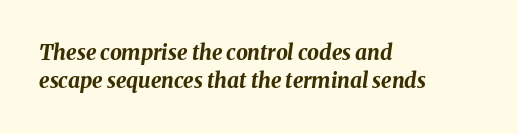
Slanted lettering throughout. Short and long lines alike share a common starting point at left. Students, this is bold: see how much ink each stroke carries. Check under the words: just untouched page.
